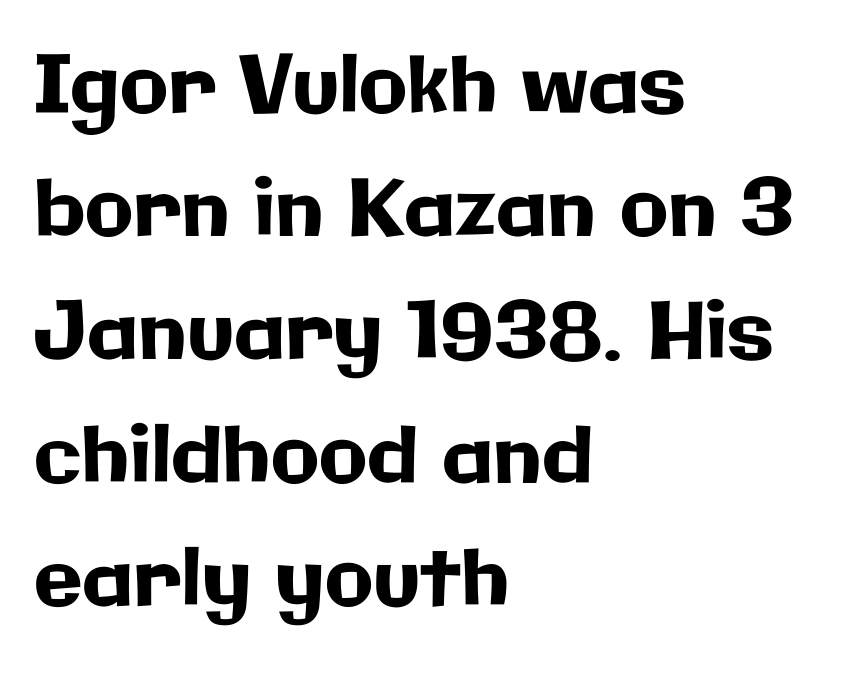
{"serif": "no", "italic": "no", "width": "normal", "stroke_contrast": "low", "x_height": "medium", "monospaced": "no", "underline": "no", "align": "left", "line_spacing": "normal", "line_spacing_ratio": 1.56, "letter_spacing": "normal", "letter_spacing_em": 0.0, "glyph_px": 79}
